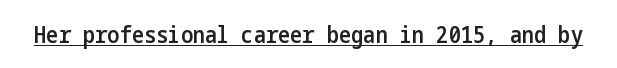
Q: Is the text bold? A: Semi-bold.
Q: Is the text italic (slanted)? A: No, it is upright.
Q: Is the text underlined? A: Yes.
Q: Is the spacing between letters normal or unusually wide? A: Normal.
